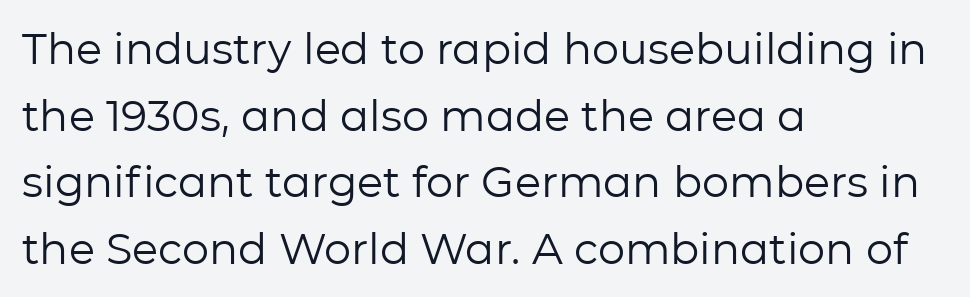
{"serif": "no", "italic": "no", "bold": "no", "weight": "regular", "width": "normal", "stroke_contrast": "low", "x_height": "medium", "monospaced": "no", "underline": "no", "align": "left", "line_spacing": "normal", "line_spacing_ratio": 1.55, "letter_spacing": "normal", "letter_spacing_em": 0.0, "glyph_px": 43}
